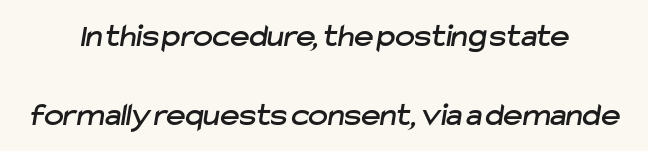
Q: Is the typeface a serif or a sans-serif typeface? A: Sans-serif.
Q: Is the text underlined? A: No.
Q: How is the paragraph aligned? A: Centered.
Q: Is the spacing between letters normal or unusually wide? A: Normal.
Q: Is the spacing between lines tight, normal or loose? A: Loose.
Q: Width (condensed, normal, or wide)? A: Normal.
Q: Stroke contrast? A: Low.
Q: x-height? A: Medium.
Q: Monospaced? A: No.
